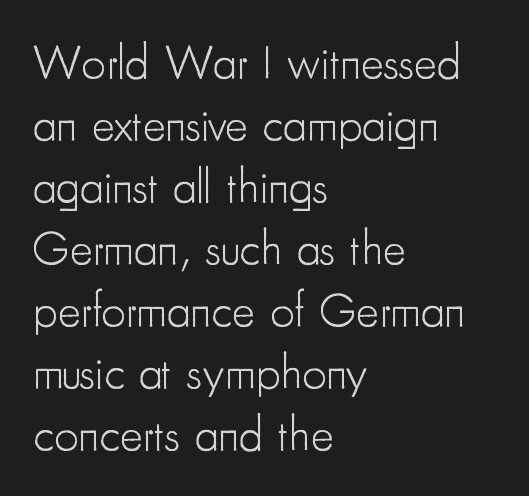
Q: Is the text bold? A: No.
Q: Is the text italic (slanted)? A: No, it is upright.
Q: Is the typeface a serif or a sans-serif typeface? A: Sans-serif.
Q: Is the text underlined? A: No.
Q: How is the paragraph aligned? A: Left-aligned.
Q: Is the spacing between letters normal or unusually wide? A: Normal.
Q: Is the spacing between lines tight, normal or loose? A: Normal.
Q: Width (condensed, normal, or wide)? A: Condensed.
Q: Stroke contrast? A: Low.
Q: x-height? A: Small.
Q: Monospaced? A: No.
